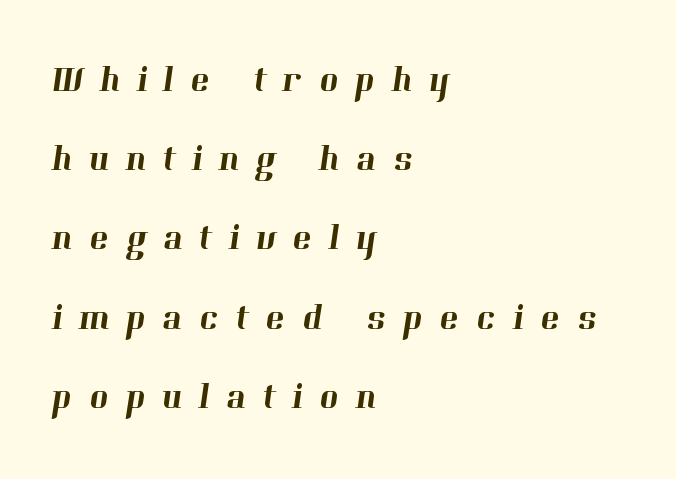
The image shows 36 px serif type; set left-aligned, loose line spacing (2.2x), unusually wide letter spacing (+0.47 em), not underlined; high stroke contrast and a medium x-height.
